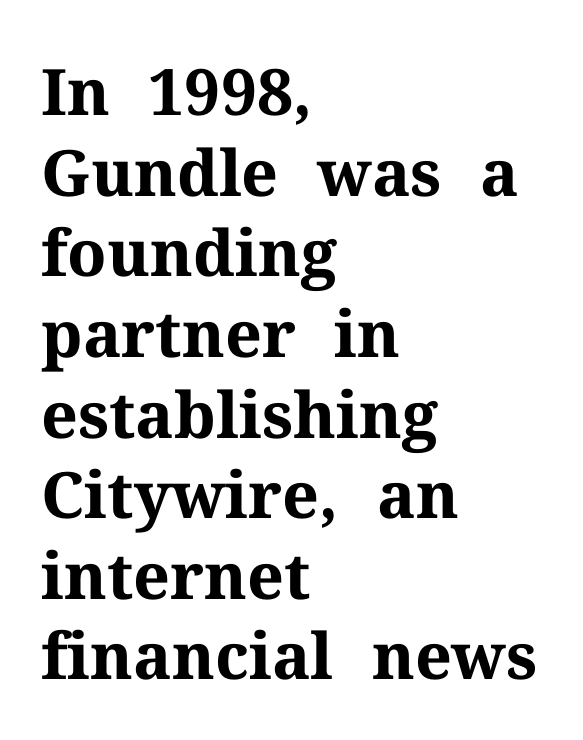
Q: Is the text bold? A: Yes.
Q: Is the text italic (slanted)? A: No, it is upright.
Q: Is the typeface a serif or a sans-serif typeface? A: Serif.
Q: Is the text underlined? A: No.
Q: How is the paragraph aligned? A: Left-aligned.
Q: Is the spacing between letters normal or unusually wide? A: Normal.
Q: Is the spacing between lines tight, normal or loose? A: Normal.
Q: Width (condensed, normal, or wide)? A: Normal.
Q: Stroke contrast? A: Medium.
Q: x-height? A: Medium.
Q: Monospaced? A: No.
